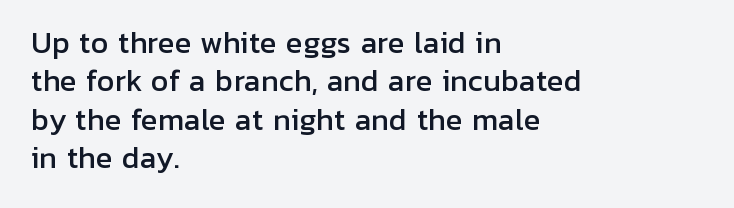
The image shows 28 px sans-serif type, upright; set left-aligned, normal line spacing (1.37x), normal letter spacing, not underlined; low stroke contrast and a medium x-height.
